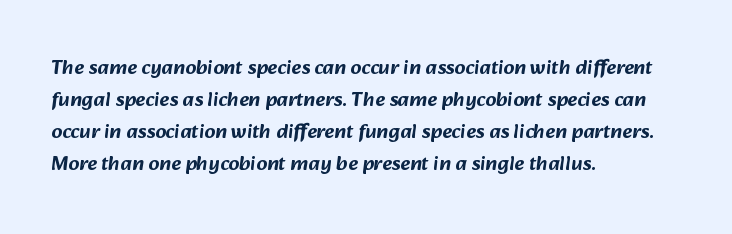
Q: Is the text underlined? A: No.
Q: How is the paragraph aligned? A: Left-aligned.
Q: Is the spacing between letters normal or unusually wide? A: Normal.
Q: Is the spacing between lines tight, normal or loose? A: Normal.
